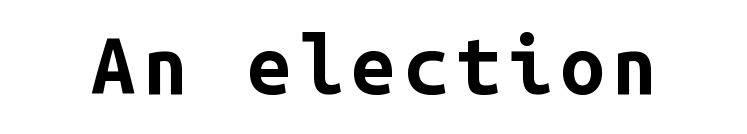
Q: Is the text bold? A: Yes.
Q: Is the text italic (slanted)? A: No, it is upright.
Q: Is the typeface a serif or a sans-serif typeface? A: Sans-serif.
Q: Is the text underlined? A: No.
Q: Width (condensed, normal, or wide)? A: Normal.
Q: Stroke contrast? A: Low.
Q: x-height? A: Medium.
Q: Monospaced? A: Yes.
